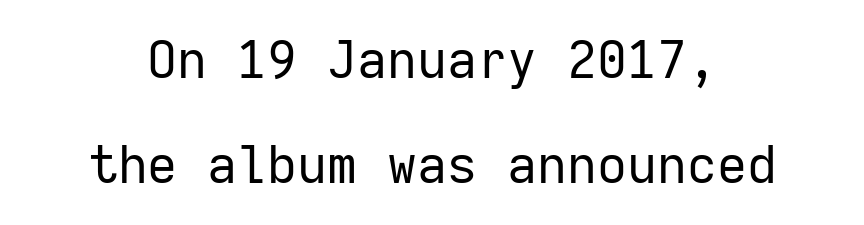
Check under the words: just untouched page. Vertical strokes here are truly vertical. A quiet, ordinary-to-light weight characterises the typeface. You could fit nearly another row in the gap between these rows. A typesetter would call this monospace, since all characters share one set width. Observe the ordinary spacing: letters are neighbours, not strangers.
